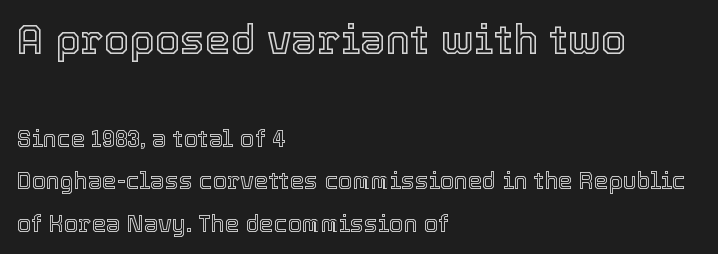
{"italic": "no", "width": "normal", "x_height": "medium", "monospaced": "no", "underline": "no", "align": "left", "line_spacing_ratio": 1.85, "letter_spacing": "normal", "letter_spacing_em": 0.0, "larger_block": "first", "size_ratio": 1.78, "glyph_px": 41}
